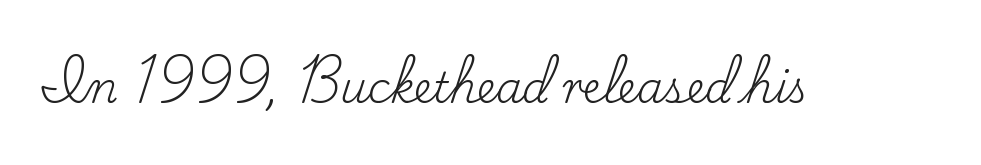
{"serif": "yes", "bold": "no", "weight": "regular", "width": "normal", "stroke_contrast": "low", "x_height": "small", "monospaced": "no", "underline": "no", "letter_spacing": "normal", "letter_spacing_em": 0.0, "glyph_px": 42}
